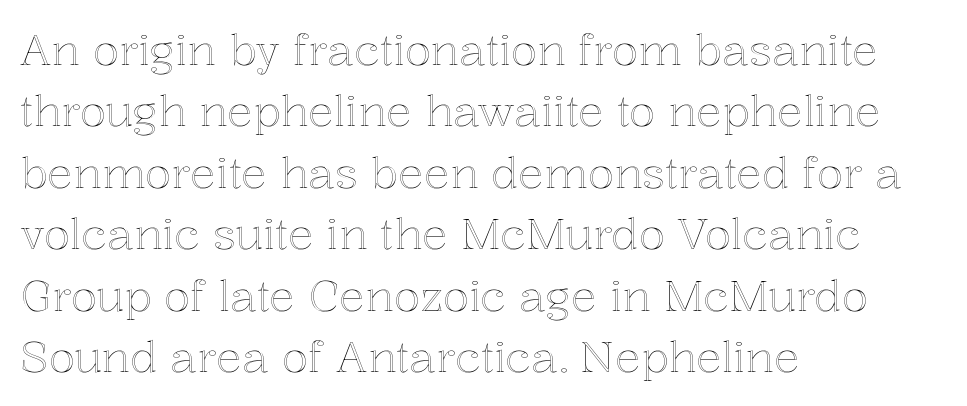
The image shows 43 px text type, upright; set left-aligned, normal line spacing (1.43x), normal letter spacing, not underlined; a medium x-height.
